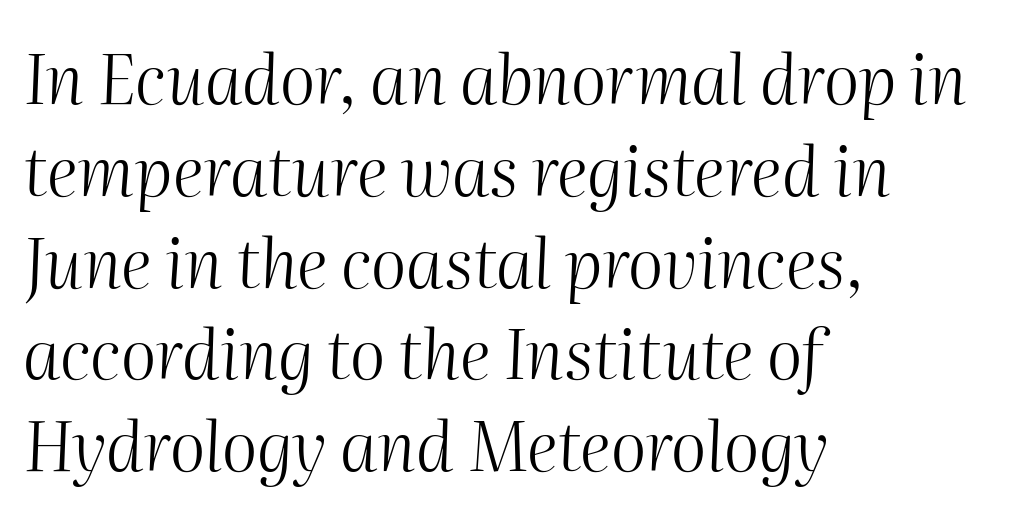
The image shows 68 px light type, italic (leaning right); set left-aligned, normal line spacing (1.35x), normal letter spacing, not underlined; medium stroke contrast and a medium x-height.
